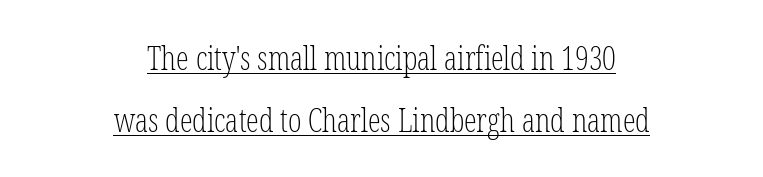
The image shows 32 px light, condensed serif type, upright; set centered, loose line spacing (1.93x), normal letter spacing, underlined; low stroke contrast and a medium x-height.
